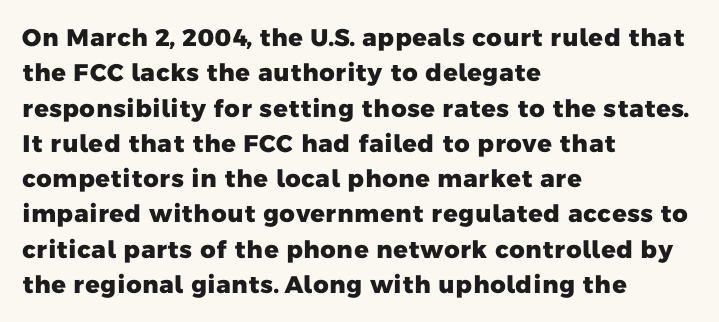
The image shows 24 px bold type; set left-aligned, normal line spacing (1.47x), normal letter spacing, not underlined.
